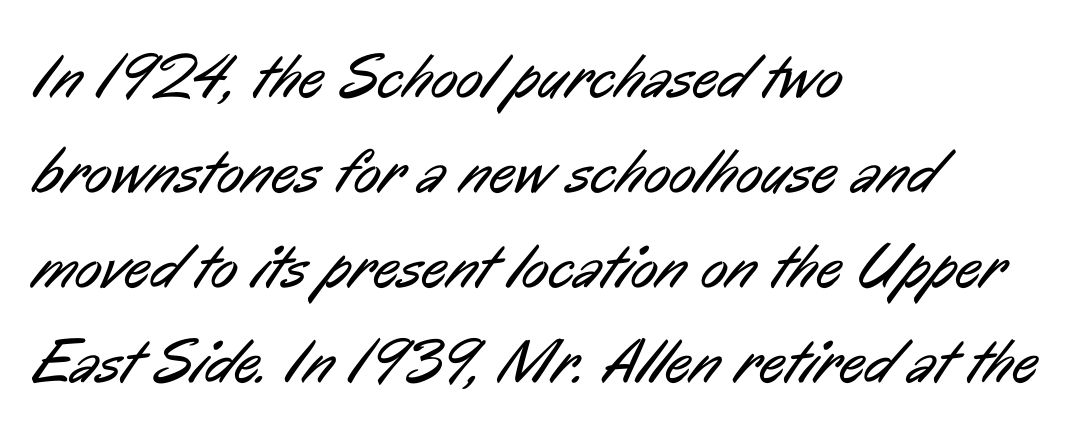
Q: Is the text bold? A: No.
Q: Is the typeface a serif or a sans-serif typeface? A: Sans-serif.
Q: Is the text underlined? A: No.
Q: How is the paragraph aligned? A: Left-aligned.
Q: Is the spacing between letters normal or unusually wide? A: Normal.
Q: Is the spacing between lines tight, normal or loose? A: Normal.
Q: Width (condensed, normal, or wide)? A: Condensed.
Q: Stroke contrast? A: Low.
Q: x-height? A: Medium.
Q: Monospaced? A: No.
